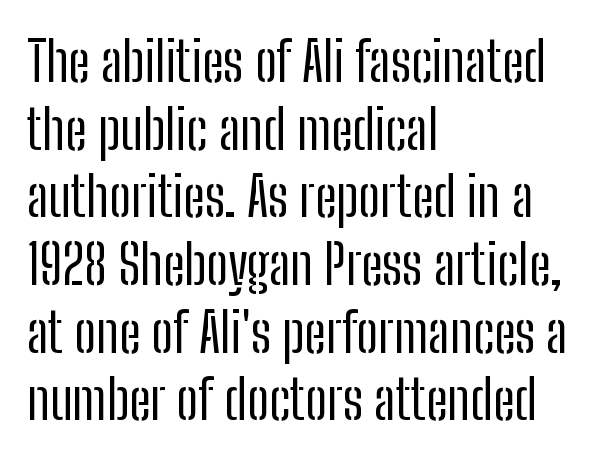
The image shows 55 px regular-weight, condensed sans-serif type, upright; set left-aligned, line spacing 1.23x, normal letter spacing, not underlined; low stroke contrast and a medium x-height.
